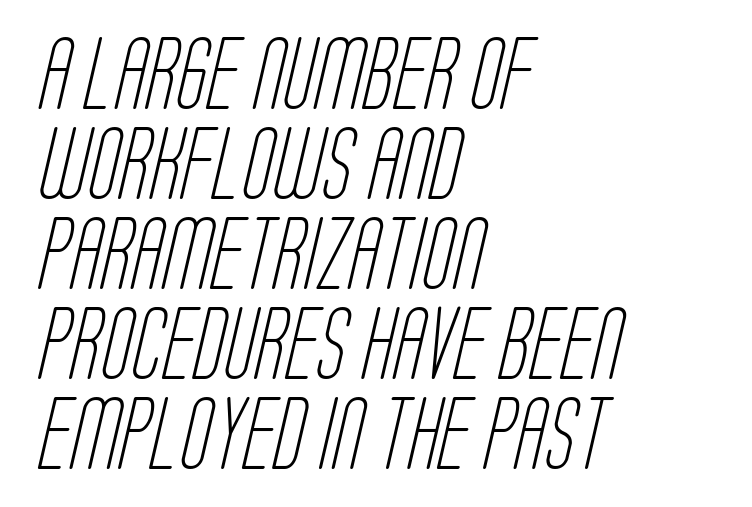
Spacing verdict: proportional, widths tailored to each character. Vertical stems look standard width or narrower in stroke. Tracking value appears to be zero — textbook default spacing. Does the type have serifs? No, each stem ends abruptly. This rendering uses left alignment, leaving the right contour irregular. Whoever set this chose a conventional vertical rhythm.
